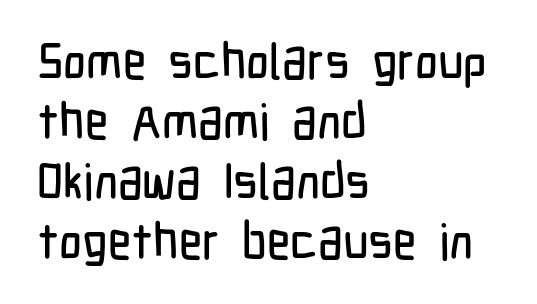
Characters follow at the spacing the type designer built in. No feet cap the strokes, marking this as sans-serif type. Each row of text sits above clean, open space. Every row of glyphs begins at an identical x-position on the left. Italic? Not at all — the glyphs are vertical.
